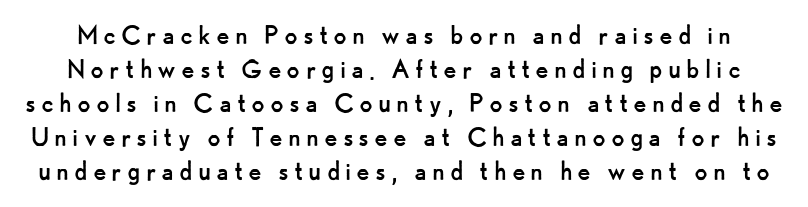
Each letter keeps its own natural width here, so spacing adapts to shape. Weight: regular or lighter. A typesetter would mark this as roman, not italic. The foot of each line stays bare and open. Students, observe: this is what under-led, compact text looks like.
